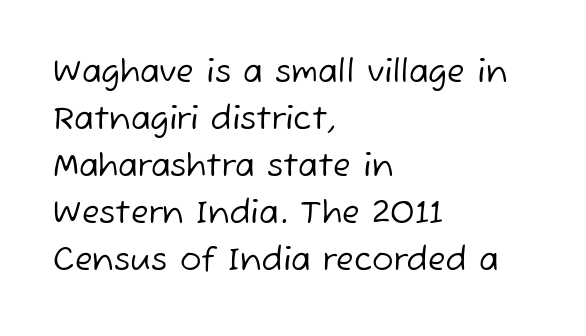
Stems here are at most as thick as an everyday book face. Does the leading feel generous? No, just average. Rule under the text: the space is simply empty. The letterforms sit shoulder to shoulder at normal distance. Regarding serifs, this sample does without them. This sample has the flowing, uneven cadence of proportional lettering.
